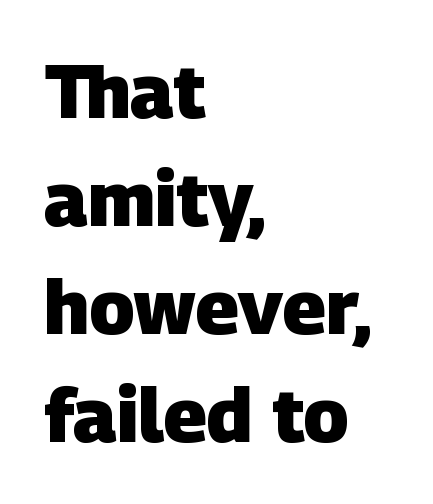
Note: no serifs on the glyphs. Is the letter spacing exaggerated? No — it looks like the ordinary default. The typesetting leans heavy: a genuine bold. These lines are set flush left with a ragged right edge.
